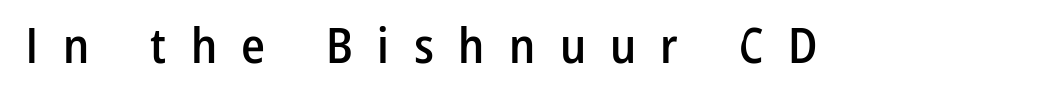
The image shows 49 px semibold, condensed sans-serif type, upright; set unusually wide letter spacing (+0.5 em), not underlined; low stroke contrast and a medium x-height.
